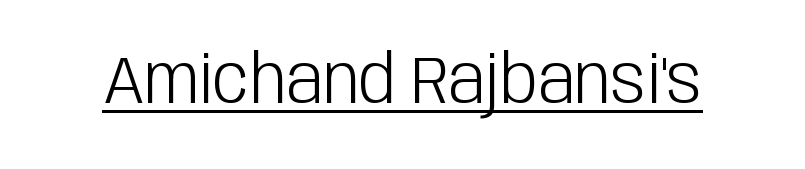
Q: Is the text bold? A: No.
Q: Is the text italic (slanted)? A: No, it is upright.
Q: Is the typeface a serif or a sans-serif typeface? A: Sans-serif.
Q: Is the text underlined? A: Yes.
Q: Is the spacing between letters normal or unusually wide? A: Normal.
Q: Width (condensed, normal, or wide)? A: Condensed.
Q: Stroke contrast? A: Low.
Q: x-height? A: Large.
Q: Monospaced? A: No.
